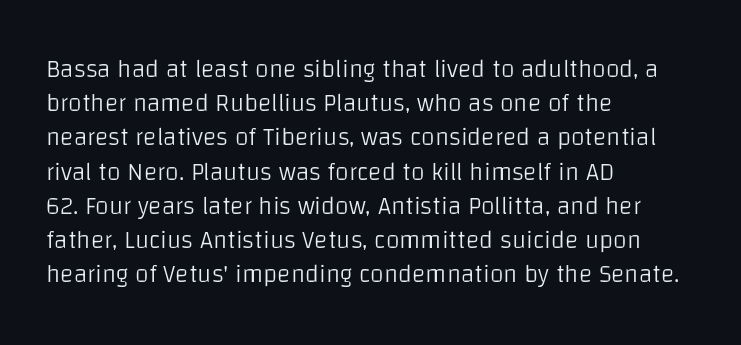
{"italic": "no", "bold": "no", "underline": "no", "align": "left", "line_spacing": "normal", "line_spacing_ratio": 1.37, "letter_spacing": "normal", "letter_spacing_em": 0.0, "glyph_px": 25}
